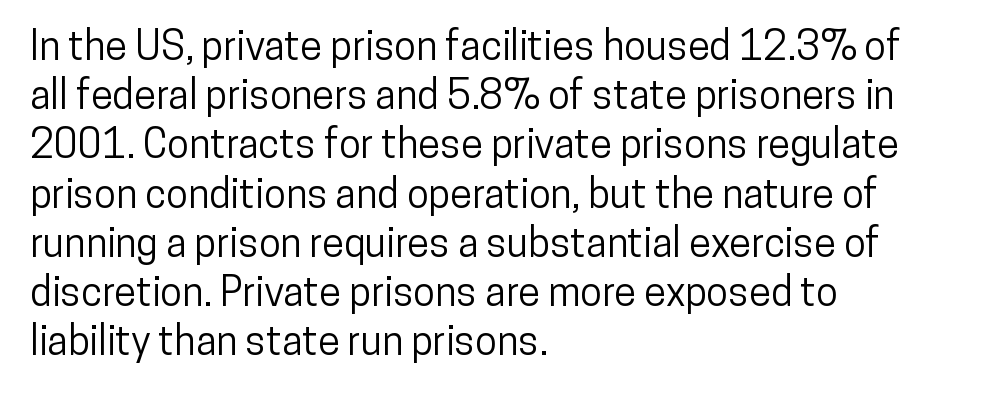
Nobody touched the tracking dial on this one. Check where the strokes stop: nothing finishes them off — pure sans. This is roman type, the default non-slanted kind. Reading down the block, your eye returns to a fixed left position each line. The letters advance in unequal steps, a hallmark of proportional type. The string is rendered with underlining switched off.
